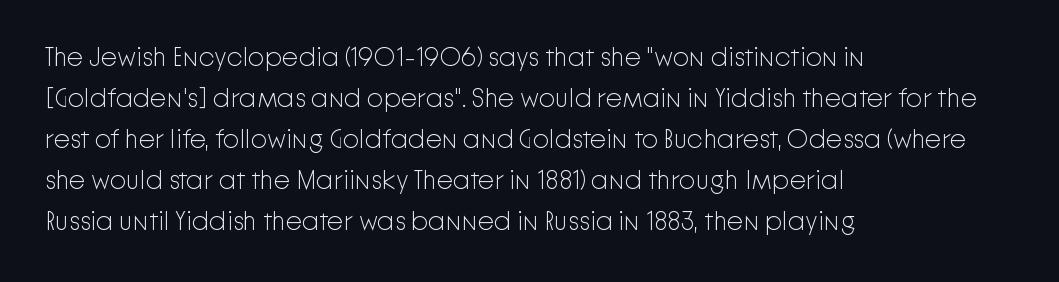
{"italic": "no", "bold": "no", "underline": "no", "align": "left", "line_spacing": "normal", "line_spacing_ratio": 1.58, "letter_spacing": "normal", "letter_spacing_em": 0.0, "glyph_px": 26}
